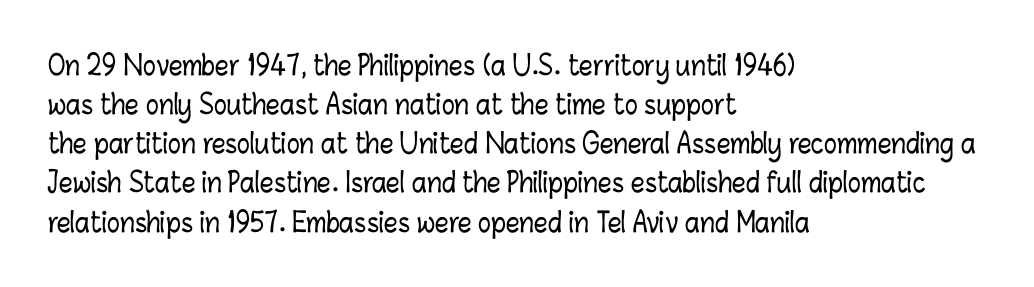
Q: Is the text italic (slanted)? A: No, it is upright.
Q: Is the text underlined? A: No.
Q: How is the paragraph aligned? A: Left-aligned.
Q: Is the spacing between letters normal or unusually wide? A: Normal.
Q: Is the spacing between lines tight, normal or loose? A: Normal.
